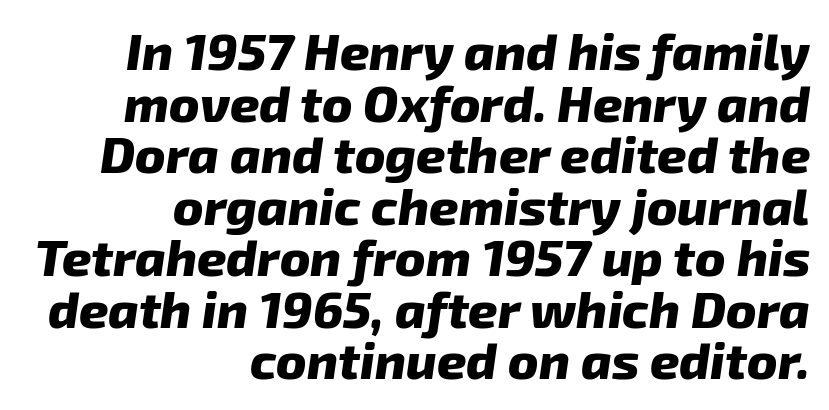
Q: Is the text bold? A: Yes.
Q: Is the text italic (slanted)? A: Yes, it leans right by about 8 degrees.
Q: Is the text underlined? A: No.
Q: How is the paragraph aligned? A: Right-aligned.
Q: Is the spacing between letters normal or unusually wide? A: Normal.
Q: Is the spacing between lines tight, normal or loose? A: Tight.
Q: Width (condensed, normal, or wide)? A: Normal.
Q: Stroke contrast? A: Low.
Q: x-height? A: Medium.
Q: Monospaced? A: No.
